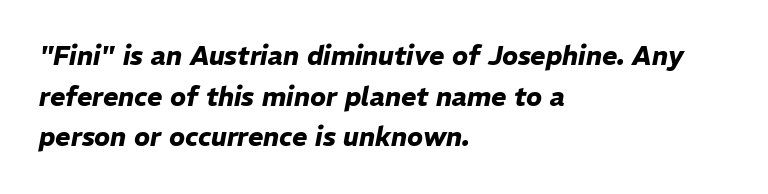
The image shows 26 px bold type, italic (leaning right); set left-aligned, normal line spacing (1.56x), normal letter spacing, not underlined.
